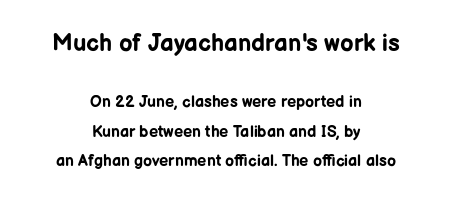
{"italic": "no", "bold": "yes", "underline": "no", "align": "center", "line_spacing_ratio": 1.84, "letter_spacing": "normal", "letter_spacing_em": 0.0, "larger_block": "first", "size_ratio": 1.5, "glyph_px": 24}
